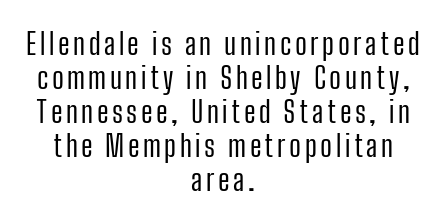
Q: Is the text bold? A: No.
Q: Is the text italic (slanted)? A: No, it is upright.
Q: Is the typeface a serif or a sans-serif typeface? A: Sans-serif.
Q: Is the text underlined? A: No.
Q: How is the paragraph aligned? A: Centered.
Q: Width (condensed, normal, or wide)? A: Condensed.
Q: Stroke contrast? A: Low.
Q: x-height? A: Medium.
Q: Monospaced? A: No.
